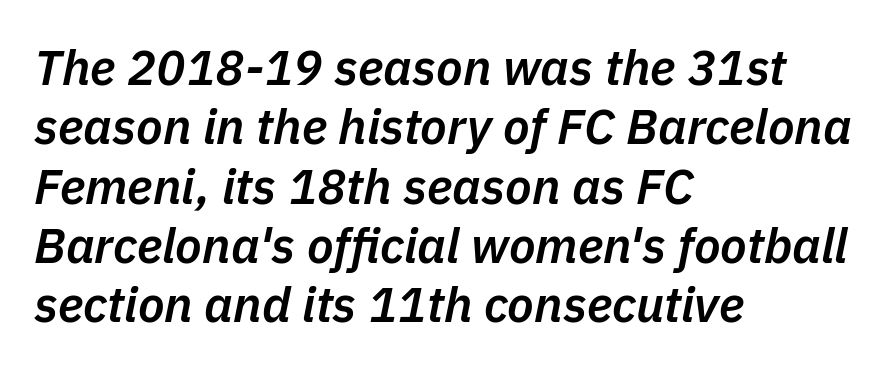
Q: Is the text bold? A: Semi-bold.
Q: Is the text italic (slanted)? A: Yes, it leans right by about 11 degrees.
Q: Is the text underlined? A: No.
Q: How is the paragraph aligned? A: Left-aligned.
Q: Is the spacing between letters normal or unusually wide? A: Normal.
Q: Width (condensed, normal, or wide)? A: Normal.
Q: Stroke contrast? A: Low.
Q: x-height? A: Medium.
Q: Monospaced? A: No.
